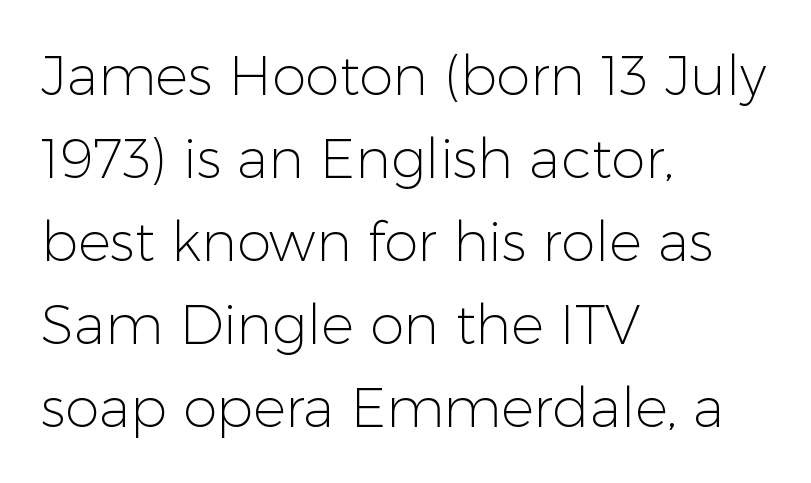
Between one letter and the next there's only the usual sliver of space. Think of a printed novel: that variable character pitch is what you see here. This sample keeps an unexceptional amount of space between lines. Regarding serifs, this sample does without them. These lines are set flush left with a ragged right edge. Descender tails drop into unmarked territory.
